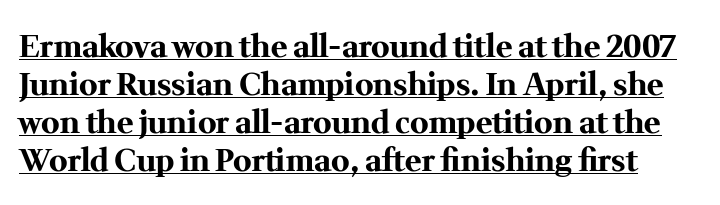
The image shows 31 px bold serif type, upright; set line spacing 1.23x, normal letter spacing, underlined; medium stroke contrast and a medium x-height.
